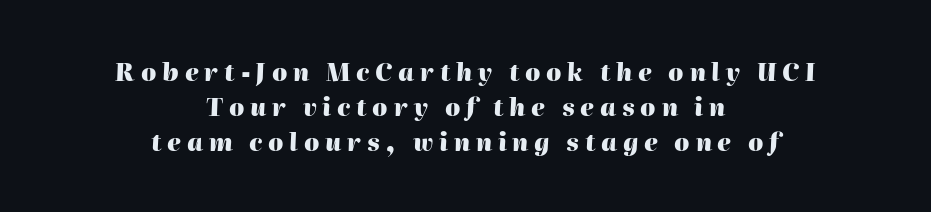
Horizontally, the lines are justified to the midpoint only. Underline: absent. There's an unmistakable incline to the writing here. This sample keeps an unexceptional amount of space between lines.
